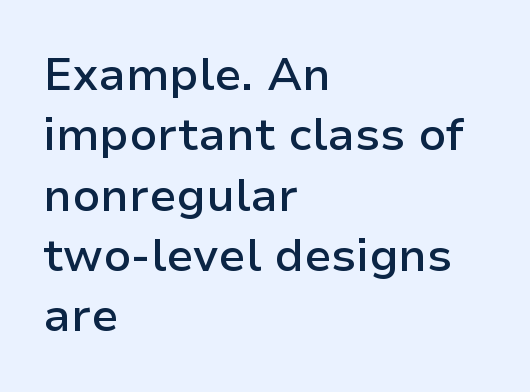
{"serif": "no", "italic": "no", "bold": "semi", "weight": "semibold", "width": "normal", "stroke_contrast": "low", "x_height": "medium", "monospaced": "no", "underline": "no", "align": "left", "line_spacing": "normal", "line_spacing_ratio": 1.31, "letter_spacing": "normal", "letter_spacing_em": 0.0, "glyph_px": 46}
